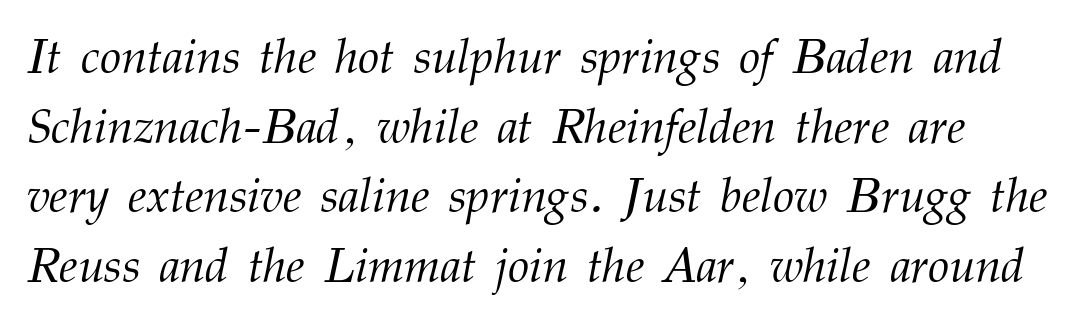
The image shows 48 px light serif type, italic (leaning right); set normal line spacing (1.45x), normal letter spacing, not underlined; medium stroke contrast and a medium x-height.
